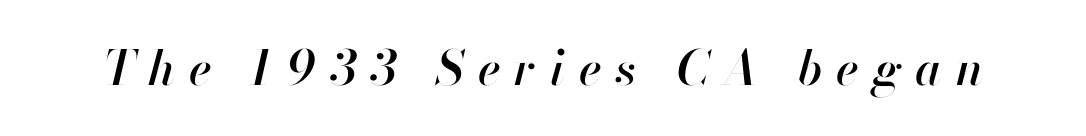
{"italic": "yes", "lean": "right", "slant_degrees": 13, "width": "normal", "stroke_contrast": "high", "x_height": "small", "monospaced": "no", "underline": "no", "letter_spacing": "wide", "letter_spacing_em": 0.29, "glyph_px": 48}
